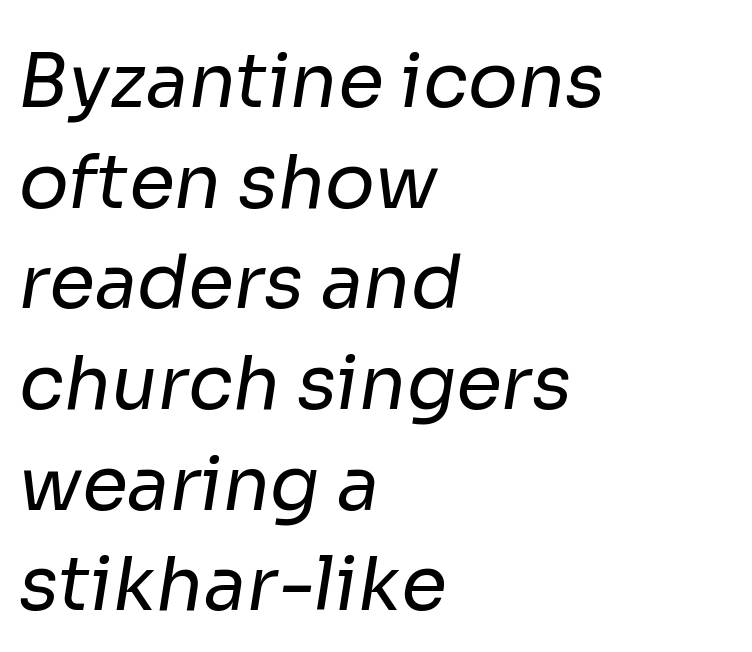
Q: Is the text bold? A: No.
Q: Is the typeface a serif or a sans-serif typeface? A: Sans-serif.
Q: Is the text underlined? A: No.
Q: How is the paragraph aligned? A: Left-aligned.
Q: Is the spacing between letters normal or unusually wide? A: Normal.
Q: Is the spacing between lines tight, normal or loose? A: Normal.
Q: Width (condensed, normal, or wide)? A: Normal.
Q: Stroke contrast? A: Low.
Q: x-height? A: Medium.
Q: Monospaced? A: No.
